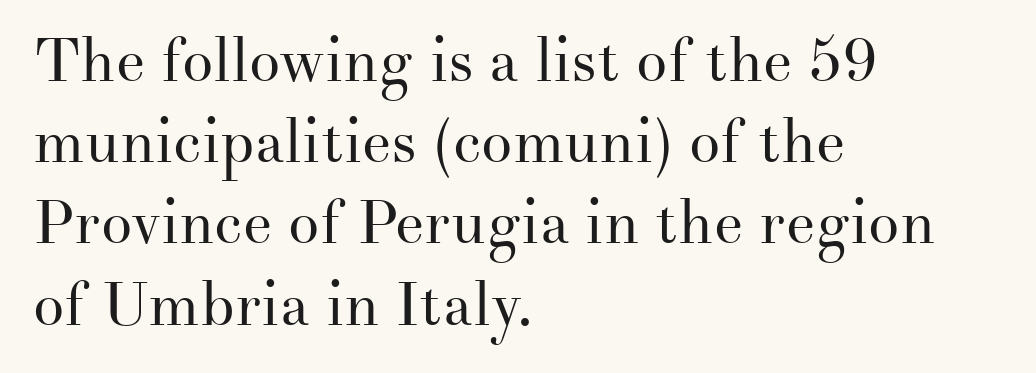
{"serif": "yes", "italic": "no", "bold": "no", "weight": "regular", "width": "normal", "stroke_contrast": "medium", "x_height": "small", "monospaced": "no", "underline": "no", "align": "left", "line_spacing": "normal", "line_spacing_ratio": 1.31, "letter_spacing": "normal", "letter_spacing_em": 0.0, "glyph_px": 62}
